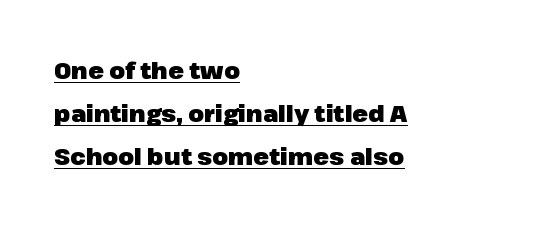
Weight check: bold — yes, fully. Short note: letters normally spaced. Looks like someone drew a line under every word here. Ordinary non-slanted type is in use. The rag falls on the right side of this text block.
